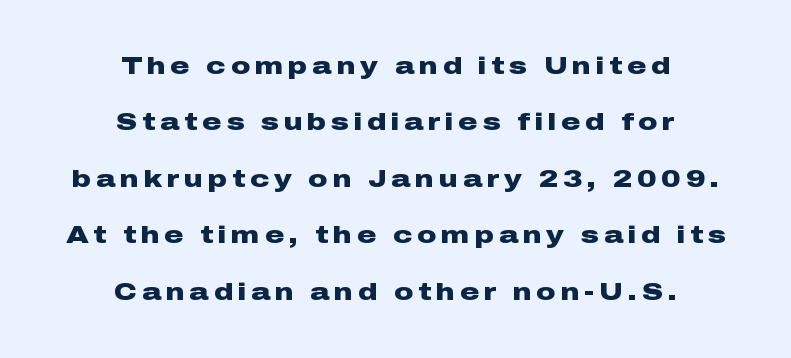
Q: Is the text bold? A: Yes.
Q: Is the text italic (slanted)? A: No, it is upright.
Q: Is the text underlined? A: No.
Q: How is the paragraph aligned? A: Centered.
Q: Is the spacing between letters normal or unusually wide? A: Unusually wide.
Q: Is the spacing between lines tight, normal or loose? A: Loose.
